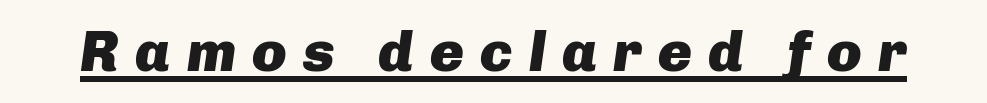
The image shows 57 px heavy type, italic (leaning right); set unusually wide letter spacing (+0.28 em), underlined; low stroke contrast and a medium x-height.
